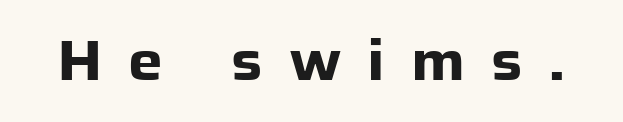
The image shows 55 px heavy sans-serif type, upright; set unusually wide letter spacing (+0.47 em), not underlined; low stroke contrast and a medium x-height.
